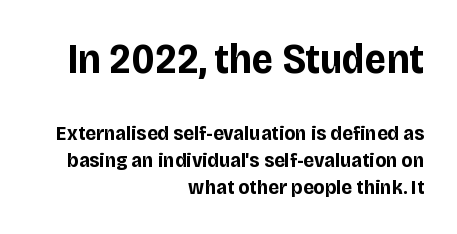
The strip under each line holds only bare page. Alignment: flush right. Line spacing here is normal. This layout puts the oversized block above and the modest block below. You could not count columns in this text — the font is proportionally spaced.
